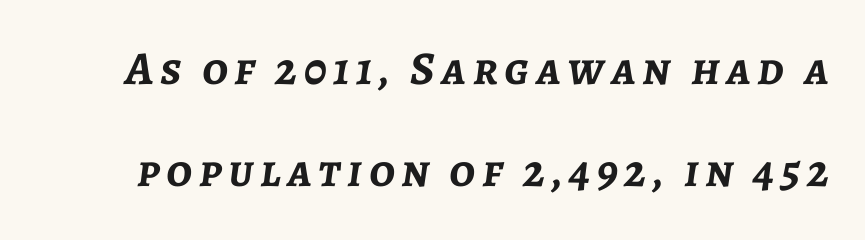
Q: Is the text bold? A: Yes.
Q: Is the text italic (slanted)? A: Yes, it leans right by about 7 degrees.
Q: Is the text underlined? A: No.
Q: Is the spacing between lines tight, normal or loose? A: Loose.
Q: Width (condensed, normal, or wide)? A: Normal.
Q: Stroke contrast? A: Low.
Q: x-height? A: Medium.
Q: Monospaced? A: No.
